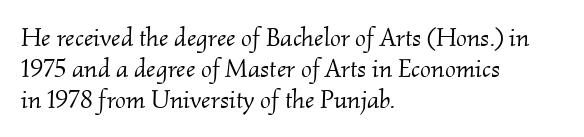
A typesetter would mark this as italic. Does the copy run flush right? No — it runs flush left. Stems and bowls with no extra thickness — not bold. A typesetter would call this zero additional tracking. The baseline area is clear.
